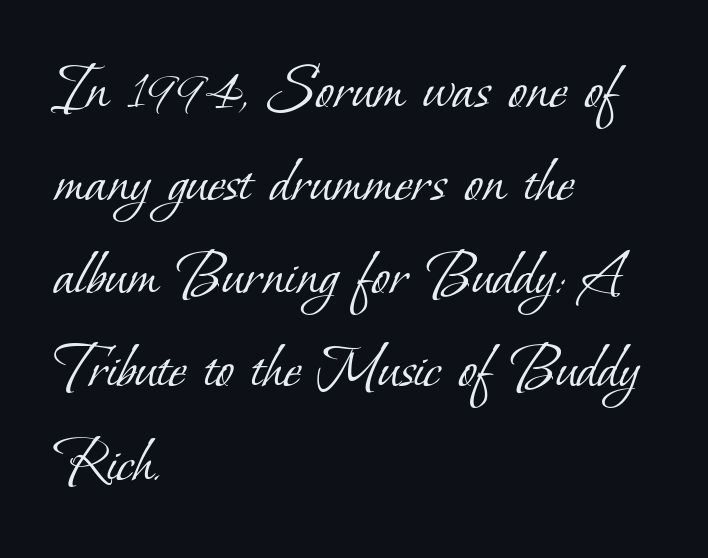
Each letter keeps its own natural width here, so spacing adapts to shape. There is no visible air inserted between adjacent glyphs. The compositor pushed each line to the left boundary. The strip under each line holds only bare page. Does the leading feel generous? No, just average. Bold? No — there's no thickening of the strokes.
